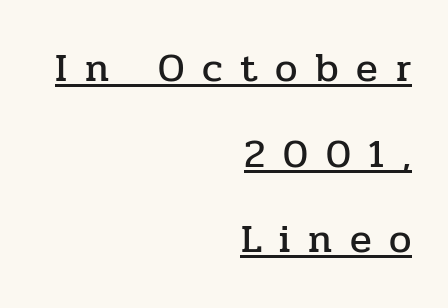
{"serif": "yes", "italic": "no", "width": "normal", "stroke_contrast": "low", "x_height": "medium", "monospaced": "no", "underline": "yes", "align": "right", "line_spacing": "loose", "line_spacing_ratio": 2.14, "letter_spacing": "wide", "letter_spacing_em": 0.44, "glyph_px": 40}
